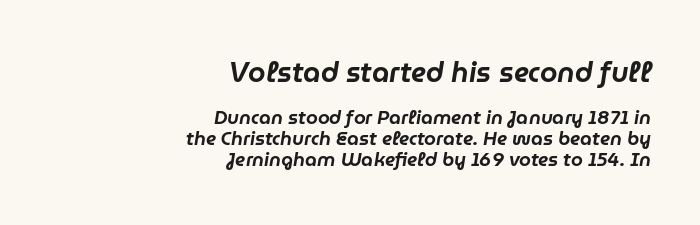
{"italic": "yes", "lean": "right", "slant_degrees": 9, "width": "normal", "stroke_contrast": "low", "x_height": "medium", "monospaced": "no", "underline": "no", "align": "right", "line_spacing": "tight", "line_spacing_ratio": 1.1, "letter_spacing": "normal", "letter_spacing_em": 0.0, "larger_block": "first", "size_ratio": 1.47, "glyph_px": 28}
